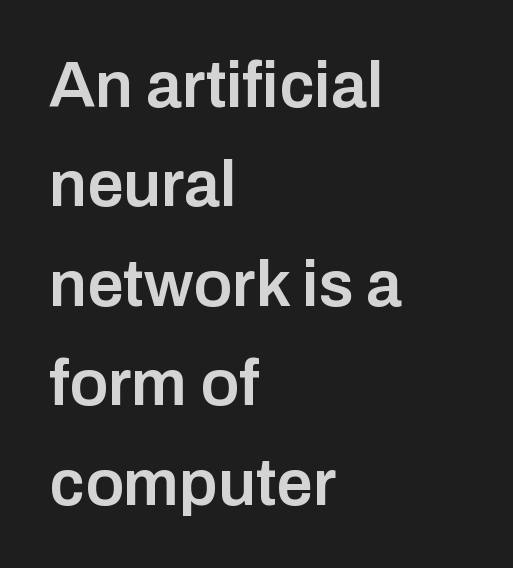
The image shows 65 px semibold sans-serif type, upright; set left-aligned, normal line spacing (1.53x), normal letter spacing, not underlined; low stroke contrast and a medium x-height.
